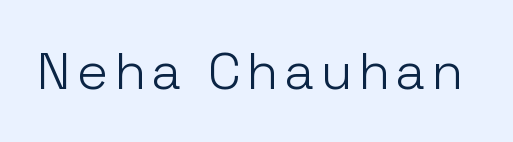
{"serif": "no", "italic": "no", "bold": "no", "weight": "light", "width": "normal", "stroke_contrast": "low", "x_height": "medium", "monospaced": "no", "underline": "no", "glyph_px": 52}
